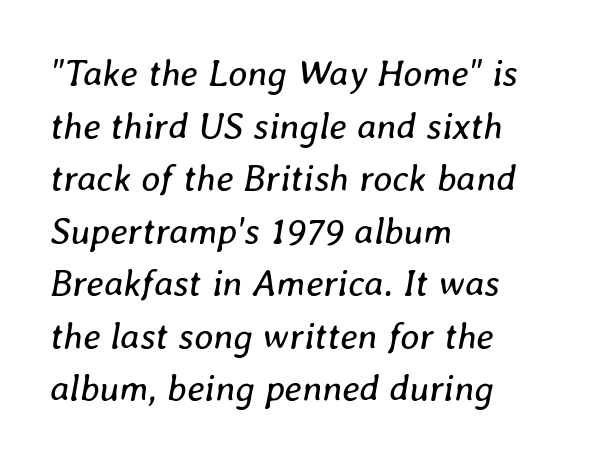
{"italic": "yes", "lean": "right", "slant_degrees": 8, "bold": "no", "weight": "regular", "width": "normal", "stroke_contrast": "low", "x_height": "medium", "monospaced": "no", "underline": "no", "align": "left", "line_spacing": "normal", "line_spacing_ratio": 1.42, "letter_spacing": "normal", "letter_spacing_em": 0.0, "glyph_px": 37}
